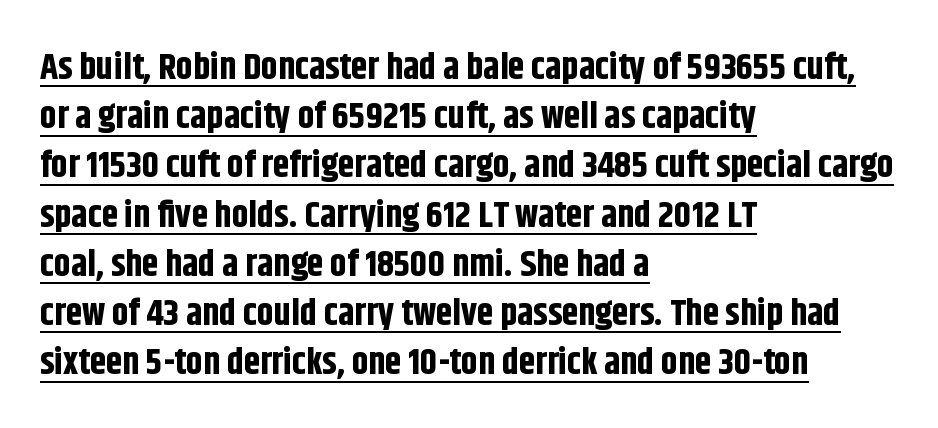
{"serif": "no", "italic": "no", "bold": "yes", "weight": "bold", "width": "condensed", "stroke_contrast": "low", "x_height": "large", "monospaced": "no", "underline": "yes", "align": "left", "line_spacing": "normal", "line_spacing_ratio": 1.33, "letter_spacing": "normal", "letter_spacing_em": 0.0, "glyph_px": 37}
